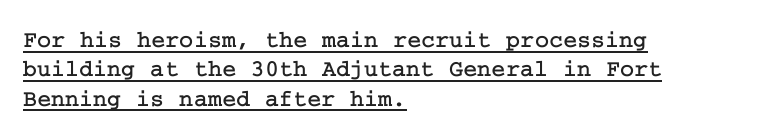
This sample uses plain, unmodified letter spacing. This rendering uses left alignment, leaving the right contour irregular. Designer's note — italics off, roman on. A typographer would call this underscored text.
